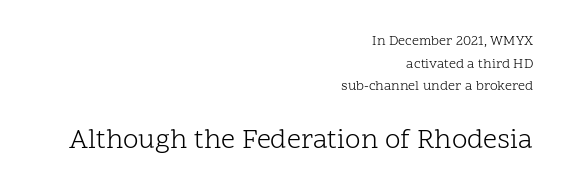
{"serif": "yes", "italic": "no", "bold": "no", "weight": "light", "width": "normal", "stroke_contrast": "low", "x_height": "medium", "monospaced": "no", "underline": "no", "align": "right", "line_spacing": "normal", "line_spacing_ratio": 1.62, "letter_spacing": "normal", "letter_spacing_em": 0.0, "larger_block": "second", "size_ratio": 2.0, "glyph_px": 28}
